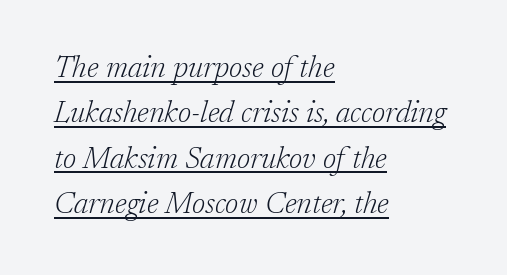
Q: Is the text bold? A: No.
Q: Is the text italic (slanted)? A: Yes, it leans right by about 17 degrees.
Q: Is the typeface a serif or a sans-serif typeface? A: Serif.
Q: Is the text underlined? A: Yes.
Q: How is the paragraph aligned? A: Left-aligned.
Q: Is the spacing between letters normal or unusually wide? A: Normal.
Q: Is the spacing between lines tight, normal or loose? A: Normal.
Q: Width (condensed, normal, or wide)? A: Normal.
Q: Stroke contrast? A: Low.
Q: x-height? A: Medium.
Q: Monospaced? A: No.
